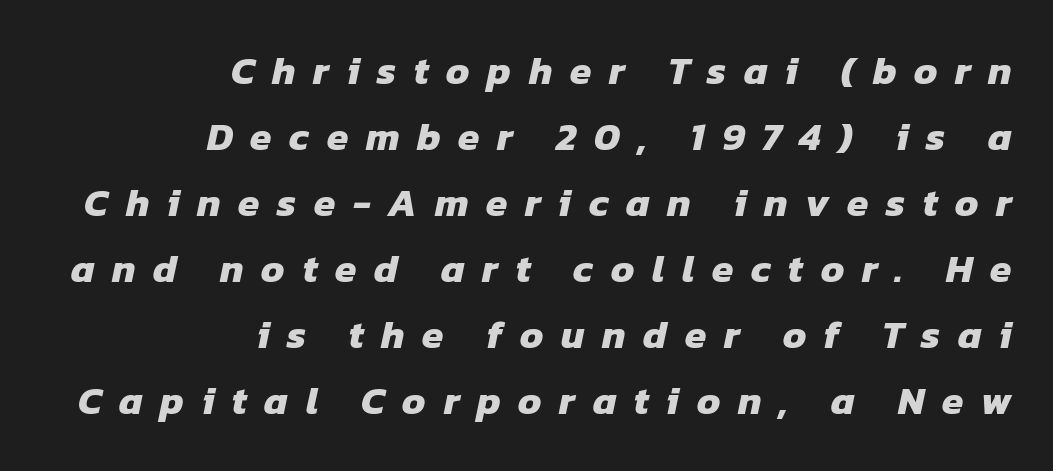
The image shows 39 px heavy sans-serif type; set right-aligned, normal line spacing (1.69x), unusually wide letter spacing (+0.45 em), not underlined; low stroke contrast and a medium x-height.
